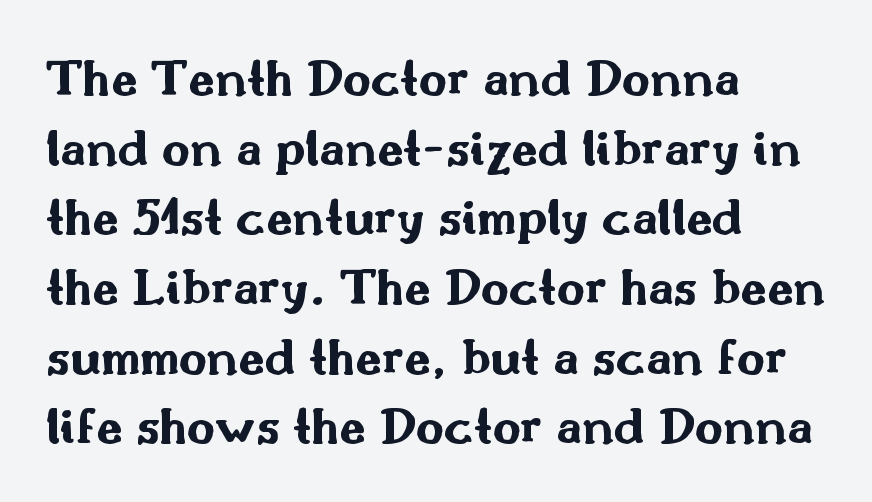
The image shows 54 px bold, wide sans-serif type, upright; set left-aligned, normal line spacing (1.29x), normal letter spacing, not underlined; medium stroke contrast and a small x-height.
